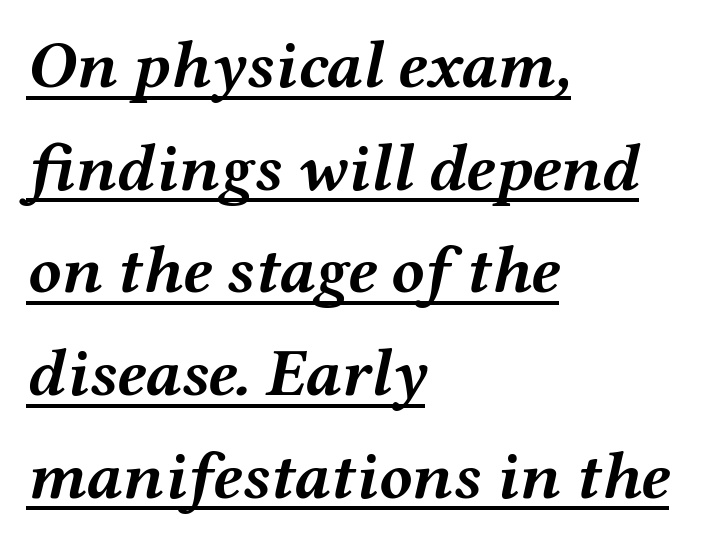
{"italic": "yes", "lean": "right", "slant_degrees": 12, "bold": "yes", "weight": "semibold", "width": "wide", "stroke_contrast": "medium", "x_height": "medium", "monospaced": "no", "underline": "yes", "align": "left", "line_spacing": "normal", "line_spacing_ratio": 1.51, "letter_spacing": "normal", "letter_spacing_em": 0.0, "glyph_px": 68}
